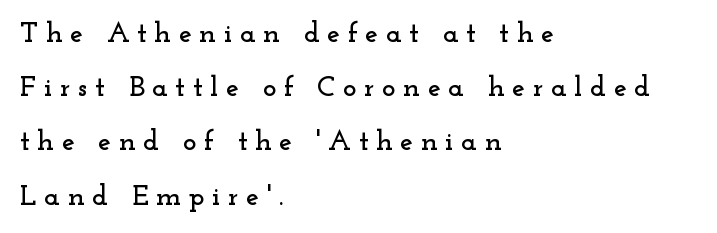
The image shows 29 px wide serif type, upright; set left-aligned, line spacing 1.87x, unusually wide letter spacing (+0.26 em), not underlined; low stroke contrast and a small x-height.
